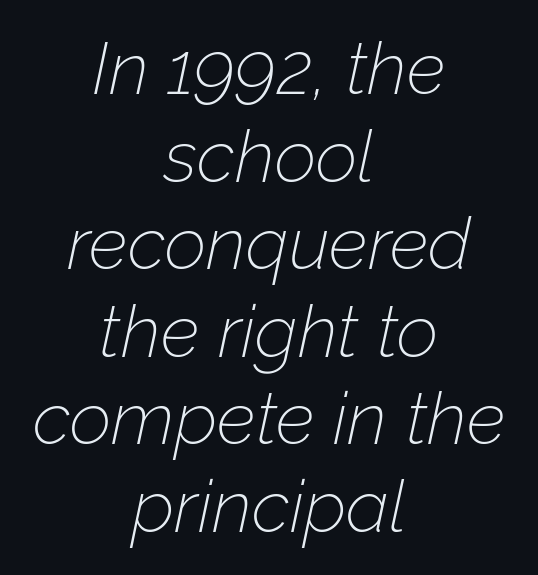
The image shows 73 px thin type, italic (leaning right); set centered, line spacing 1.2x, normal letter spacing, not underlined; low stroke contrast and a medium x-height.
